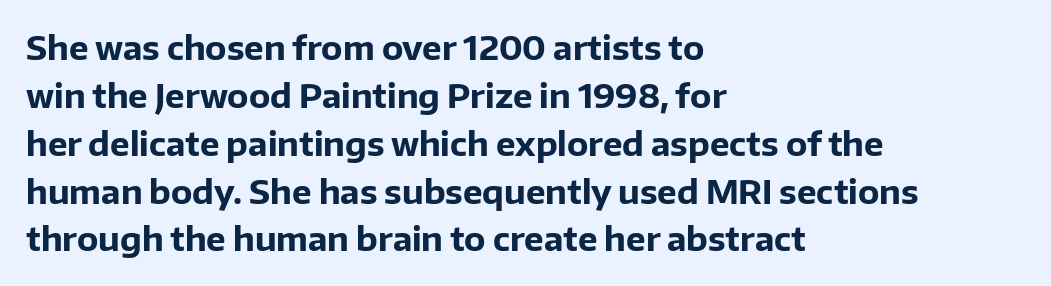
Q: Is the text bold? A: Yes.
Q: Is the text italic (slanted)? A: No, it is upright.
Q: Is the typeface a serif or a sans-serif typeface? A: Sans-serif.
Q: Is the text underlined? A: No.
Q: How is the paragraph aligned? A: Left-aligned.
Q: Is the spacing between letters normal or unusually wide? A: Normal.
Q: Is the spacing between lines tight, normal or loose? A: Normal.
Q: Width (condensed, normal, or wide)? A: Normal.
Q: Stroke contrast? A: Low.
Q: x-height? A: Medium.
Q: Monospaced? A: No.
